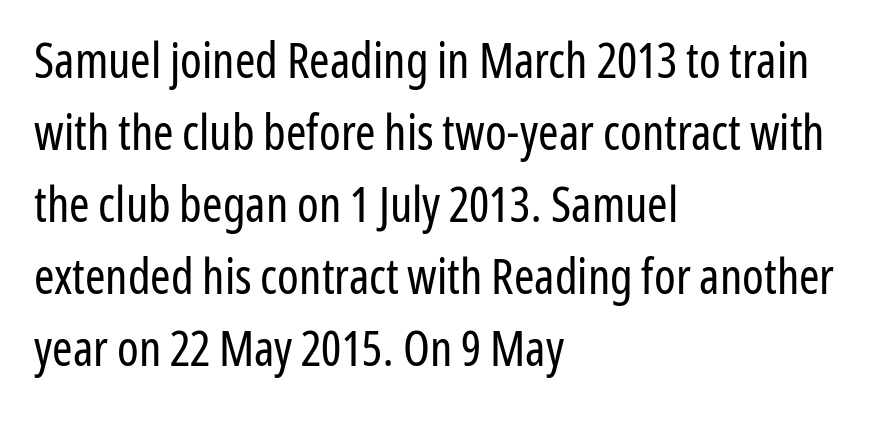
The image shows 49 px regular-weight, condensed sans-serif type, upright; set left-aligned, normal line spacing (1.47x), normal letter spacing, not underlined; low stroke contrast and a medium x-height.
